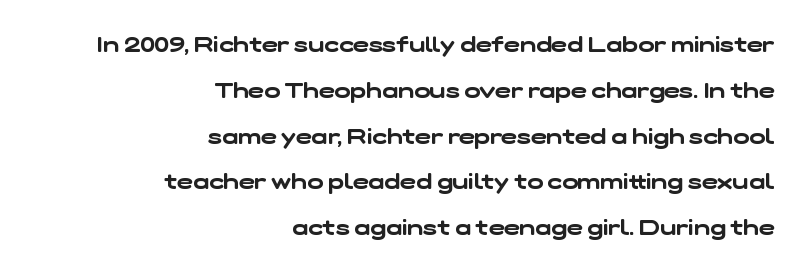
{"underline": "no", "align": "right", "line_spacing": "loose", "line_spacing_ratio": 2.18, "letter_spacing": "normal", "letter_spacing_em": 0.0, "glyph_px": 21}
